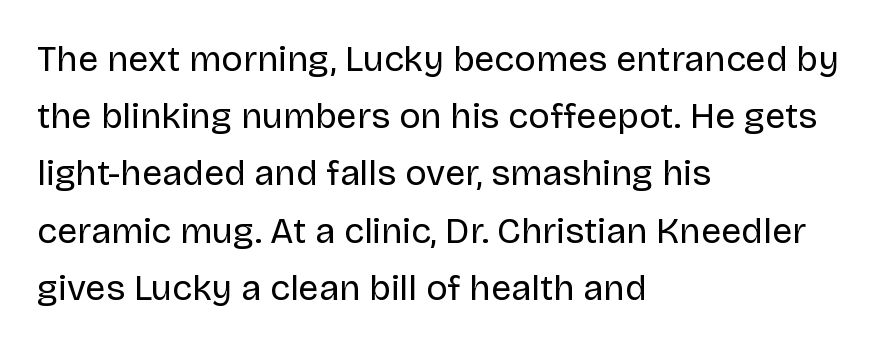
The image shows 36 px regular-weight sans-serif type, upright; set left-aligned, normal line spacing (1.59x), normal letter spacing, not underlined; low stroke contrast and a large x-height.
